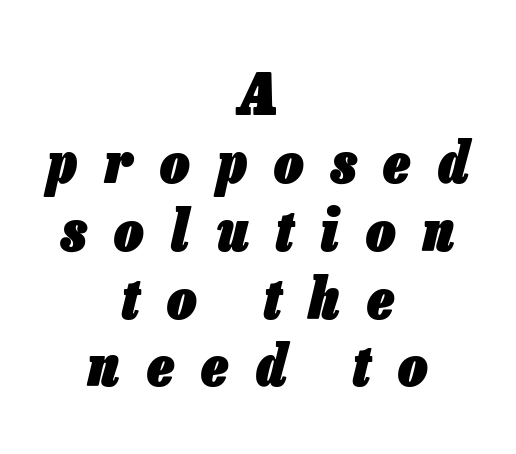
The image shows 58 px heavy, condensed type, italic (leaning right); set centered, line spacing 1.17x, unusually wide letter spacing (+0.48 em), not underlined; low stroke contrast and a medium x-height.
